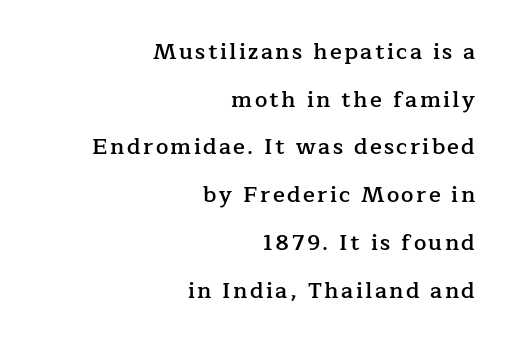
The image shows 22 px text type, upright; set right-aligned, loose line spacing (2.17x), not underlined.
